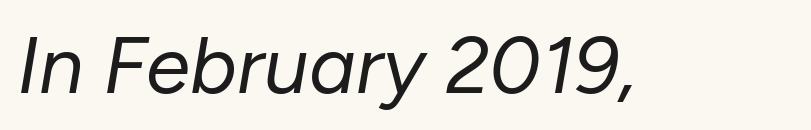
Q: Is the text bold? A: No.
Q: Is the text italic (slanted)? A: Yes, it leans right by about 10 degrees.
Q: Is the text underlined? A: No.
Q: Is the spacing between letters normal or unusually wide? A: Normal.
Q: Width (condensed, normal, or wide)? A: Normal.
Q: Stroke contrast? A: Low.
Q: x-height? A: Medium.
Q: Monospaced? A: No.
